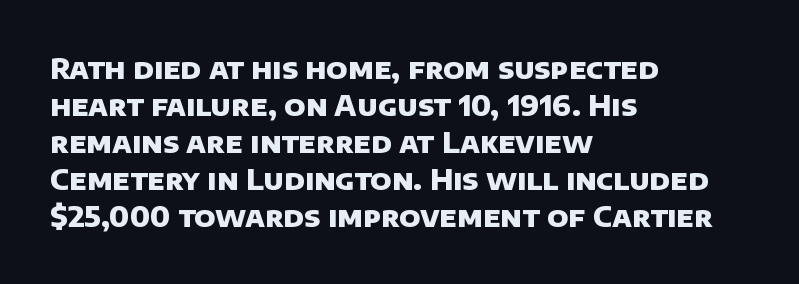
Q: Is the text bold? A: Yes.
Q: Is the typeface a serif or a sans-serif typeface? A: Sans-serif.
Q: Is the text underlined? A: No.
Q: How is the paragraph aligned? A: Left-aligned.
Q: Is the spacing between letters normal or unusually wide? A: Normal.
Q: Is the spacing between lines tight, normal or loose? A: Normal.
Q: Width (condensed, normal, or wide)? A: Normal.
Q: Stroke contrast? A: Low.
Q: x-height? A: Large.
Q: Monospaced? A: No.
